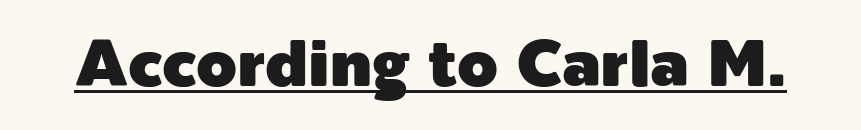
{"serif": "no", "italic": "no", "width": "normal", "x_height": "medium", "monospaced": "no", "underline": "yes", "letter_spacing": "normal", "letter_spacing_em": 0.0, "glyph_px": 65}
